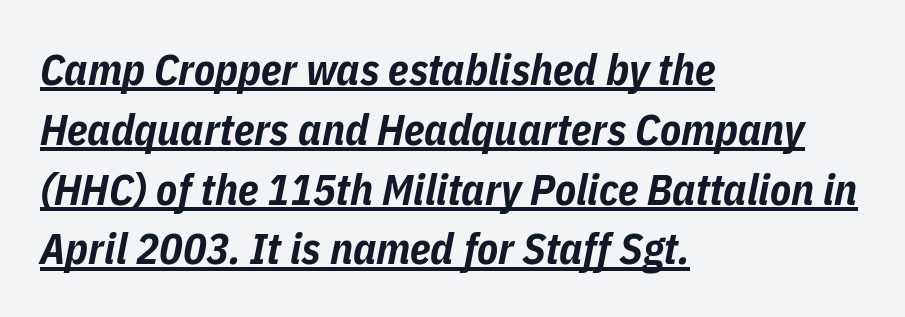
{"italic": "yes", "lean": "right", "slant_degrees": 11, "bold": "yes", "weight": "bold", "width": "condensed", "stroke_contrast": "low", "x_height": "medium", "monospaced": "no", "underline": "yes", "align": "left", "line_spacing": "normal", "line_spacing_ratio": 1.39, "letter_spacing": "normal", "letter_spacing_em": 0.0, "glyph_px": 43}
